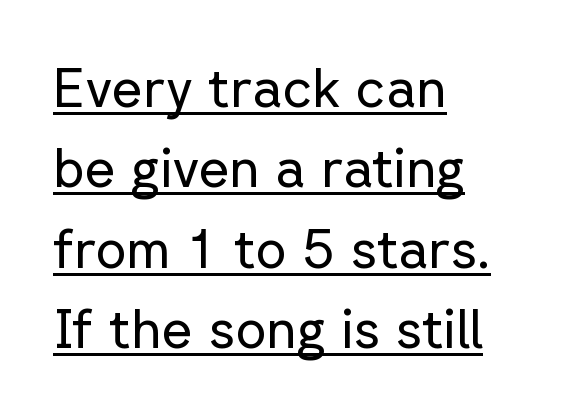
The image shows 54 px regular-weight sans-serif type, upright; set left-aligned, normal line spacing (1.49x), normal letter spacing, underlined; low stroke contrast and a medium x-height.
